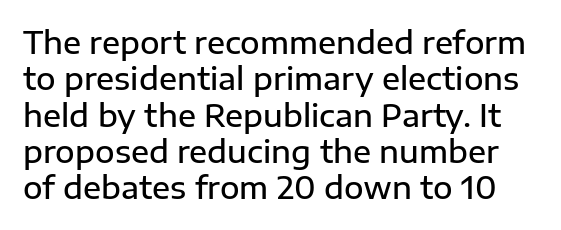
{"serif": "no", "italic": "no", "bold": "semi", "weight": "semibold", "width": "normal", "stroke_contrast": "low", "x_height": "medium", "monospaced": "no", "underline": "no", "line_spacing_ratio": 1.21, "letter_spacing": "normal", "letter_spacing_em": 0.0, "glyph_px": 30}
